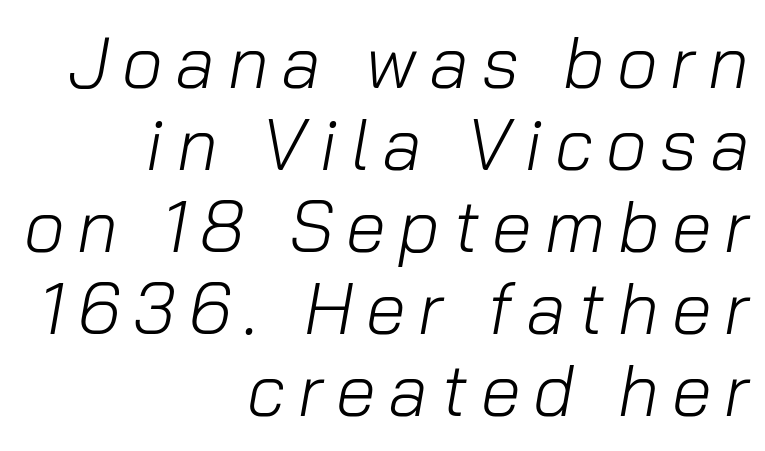
Compared with a typical body face, this is equally light or lighter still. A flush-right, rag-left setting is used for this passage. Do the characters align in a grid? No, the font is proportional. Descender tails drop into unmarked territory. This sample trades vertical openness for compactness between lines. An italicized treatment has been applied to the whole sample.
